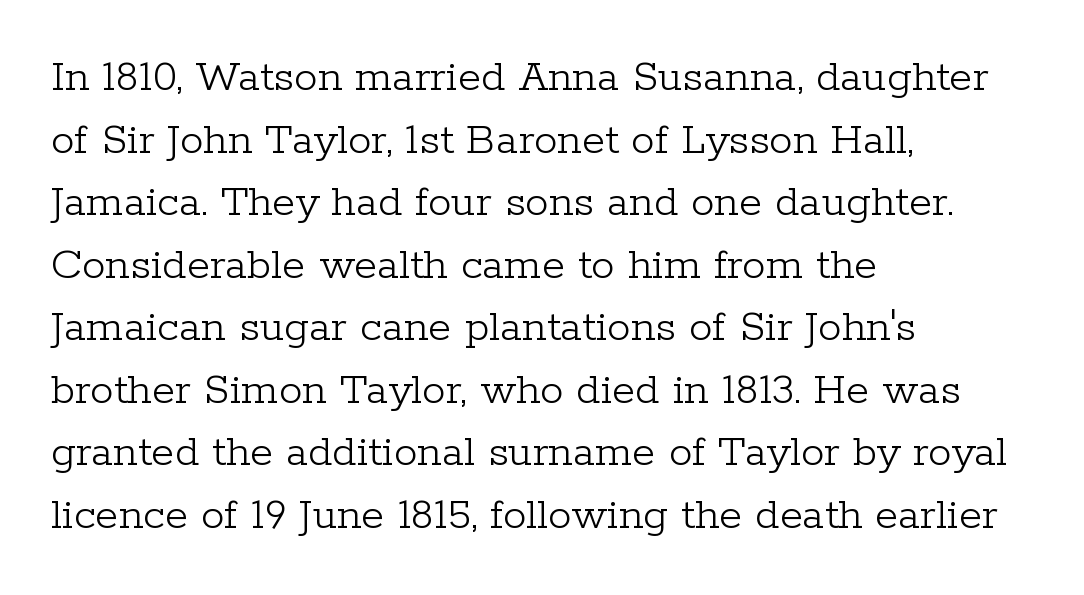
The image shows 47 px light serif type, upright; set left-aligned, normal line spacing (1.33x), normal letter spacing, not underlined; low stroke contrast and a medium x-height.
